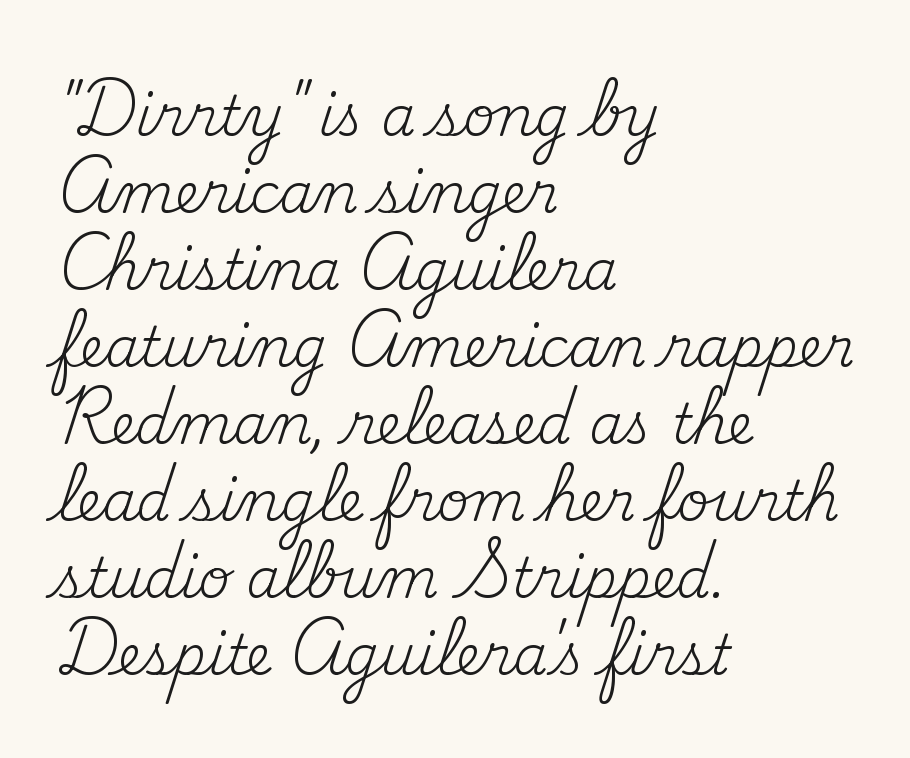
The image shows 55 px regular-weight serif type; set left-aligned, normal line spacing (1.4x), normal letter spacing, not underlined; medium stroke contrast and a small x-height.
